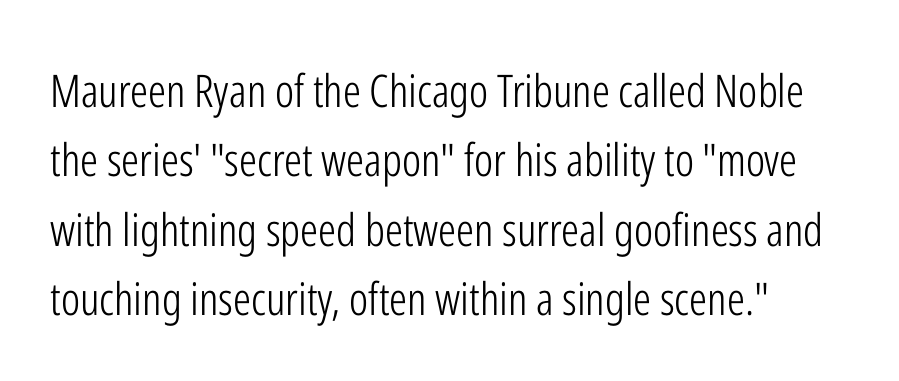
{"serif": "no", "italic": "no", "bold": "no", "weight": "light", "width": "condensed", "stroke_contrast": "low", "x_height": "medium", "monospaced": "no", "underline": "no", "align": "left", "line_spacing": "normal", "line_spacing_ratio": 1.54, "letter_spacing": "normal", "letter_spacing_em": 0.0, "glyph_px": 45}
